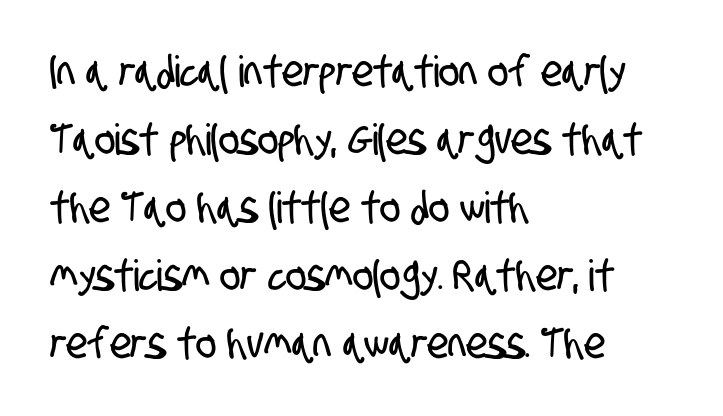
The image shows 43 px condensed sans-serif type; set left-aligned, normal line spacing (1.58x), normal letter spacing, not underlined; low stroke contrast and a large x-height.
